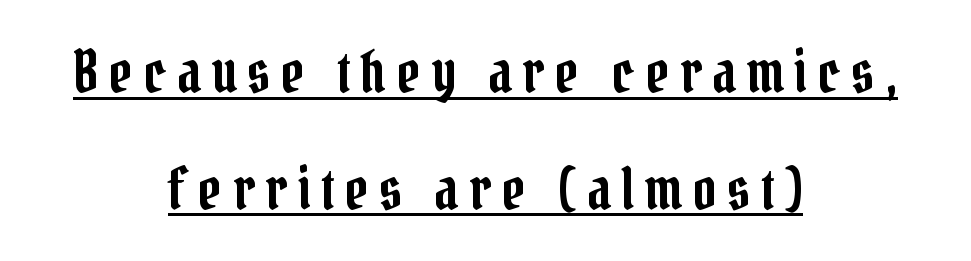
Looks like regular typesetting: each glyph gets only the width it needs. The vertical gap from one line to the next is large. The rendering uses the underline text-decoration. Typeset on center — no edge is straight.
